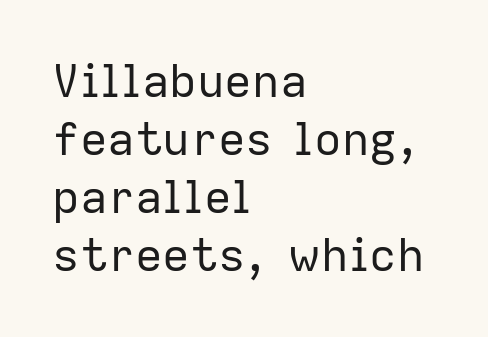
Q: Is the text bold? A: No.
Q: Is the text italic (slanted)? A: No, it is upright.
Q: Is the typeface a serif or a sans-serif typeface? A: Sans-serif.
Q: Is the text underlined? A: No.
Q: How is the paragraph aligned? A: Left-aligned.
Q: Is the spacing between letters normal or unusually wide? A: Normal.
Q: Is the spacing between lines tight, normal or loose? A: Normal.
Q: Width (condensed, normal, or wide)? A: Normal.
Q: Stroke contrast? A: Low.
Q: x-height? A: Medium.
Q: Monospaced? A: No.
